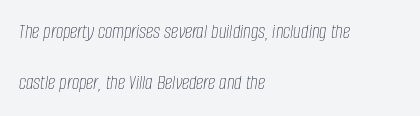
The image shows 21 px text type, italic (leaning right); set left-aligned, loose line spacing (2.43x), normal letter spacing, not underlined.
